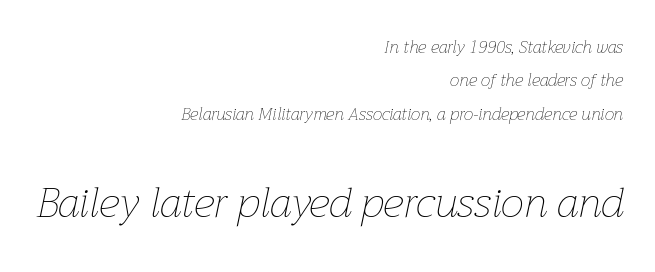
Do the characters align in a grid? No, the font is proportional. Is the letter spacing exaggerated? No — it looks like the ordinary default. These two chunks differ in scale, with the bottom chunk taking the larger measure. One glance says open: line gaps are wider than usual. Posture: slanted. The area under the type is left untouched.
